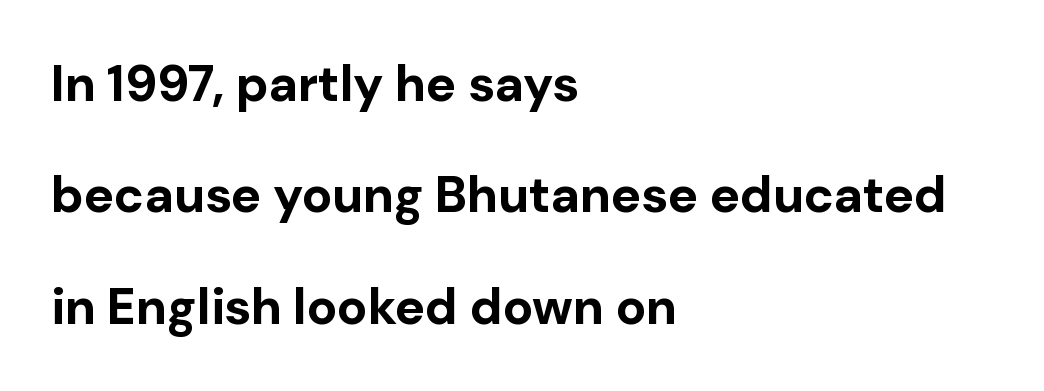
Q: Is the text bold? A: Yes.
Q: Is the text italic (slanted)? A: No, it is upright.
Q: Is the typeface a serif or a sans-serif typeface? A: Sans-serif.
Q: Is the text underlined? A: No.
Q: How is the paragraph aligned? A: Left-aligned.
Q: Is the spacing between letters normal or unusually wide? A: Normal.
Q: Is the spacing between lines tight, normal or loose? A: Loose.
Q: Width (condensed, normal, or wide)? A: Normal.
Q: Stroke contrast? A: Low.
Q: x-height? A: Medium.
Q: Monospaced? A: No.
